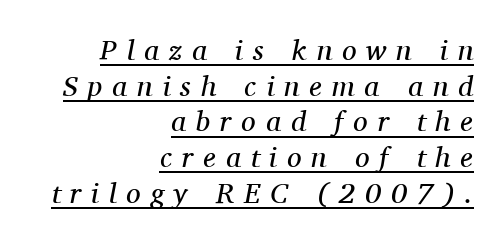
Q: Is the text bold? A: No.
Q: Is the text italic (slanted)? A: Yes, it leans right by about 11 degrees.
Q: Is the typeface a serif or a sans-serif typeface? A: Serif.
Q: Is the text underlined? A: Yes.
Q: How is the paragraph aligned? A: Right-aligned.
Q: Is the spacing between letters normal or unusually wide? A: Unusually wide.
Q: Width (condensed, normal, or wide)? A: Normal.
Q: Stroke contrast? A: Medium.
Q: x-height? A: Medium.
Q: Monospaced? A: No.
